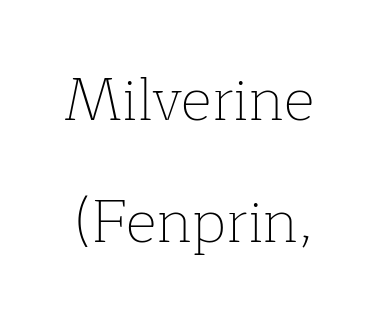
Q: Is the text bold? A: No.
Q: Is the text italic (slanted)? A: No, it is upright.
Q: Is the typeface a serif or a sans-serif typeface? A: Serif.
Q: Is the text underlined? A: No.
Q: Is the spacing between letters normal or unusually wide? A: Normal.
Q: Is the spacing between lines tight, normal or loose? A: Loose.
Q: Width (condensed, normal, or wide)? A: Normal.
Q: Stroke contrast? A: Low.
Q: x-height? A: Medium.
Q: Monospaced? A: No.
